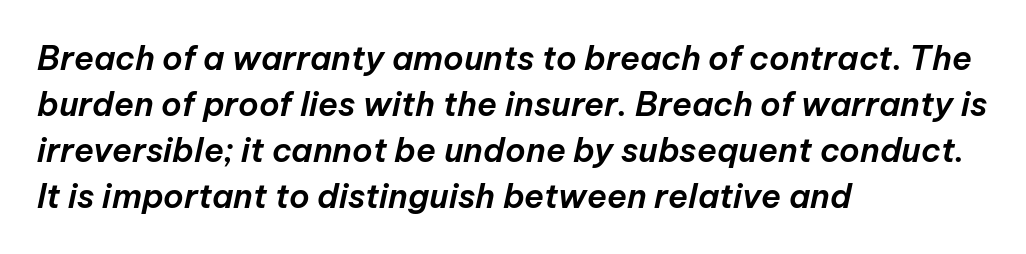
{"italic": "yes", "lean": "right", "slant_degrees": 12, "width": "normal", "stroke_contrast": "low", "x_height": "medium", "monospaced": "no", "underline": "no", "align": "left", "line_spacing": "normal", "line_spacing_ratio": 1.39, "letter_spacing": "normal", "letter_spacing_em": 0.0, "glyph_px": 33}
